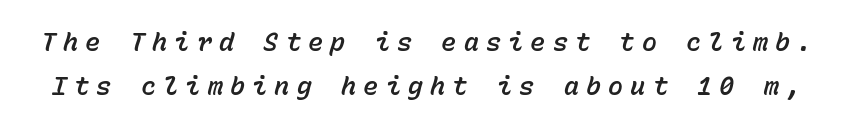
If you drew a line through each stem, it would be angled. Decoration check: the copy has no underline. Between one letter and the next there's a generous, obvious gap.
